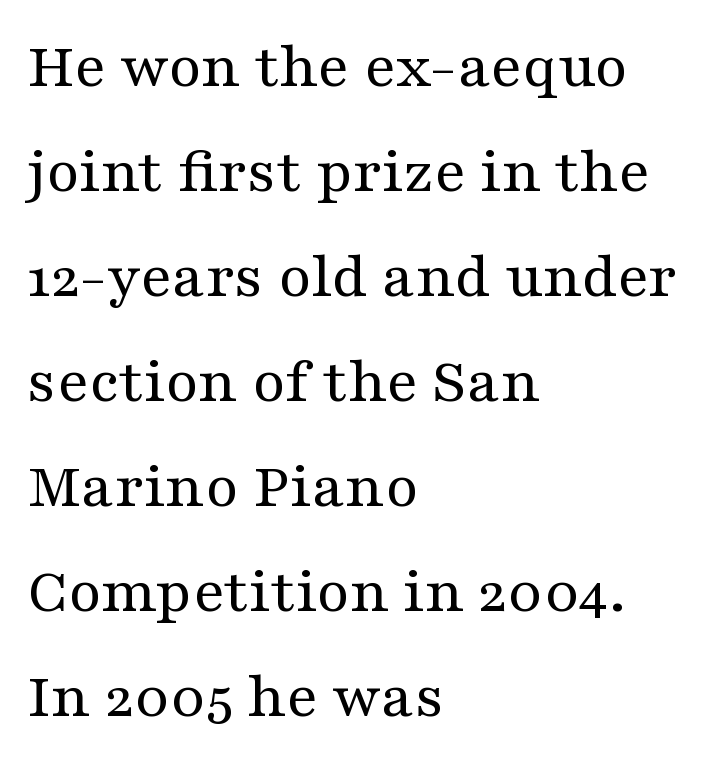
Q: Is the text bold? A: No.
Q: Is the text italic (slanted)? A: No, it is upright.
Q: Is the typeface a serif or a sans-serif typeface? A: Serif.
Q: Is the text underlined? A: No.
Q: How is the paragraph aligned? A: Left-aligned.
Q: Is the spacing between letters normal or unusually wide? A: Normal.
Q: Is the spacing between lines tight, normal or loose? A: Normal.
Q: Width (condensed, normal, or wide)? A: Wide.
Q: Stroke contrast? A: Medium.
Q: x-height? A: Medium.
Q: Monospaced? A: No.
